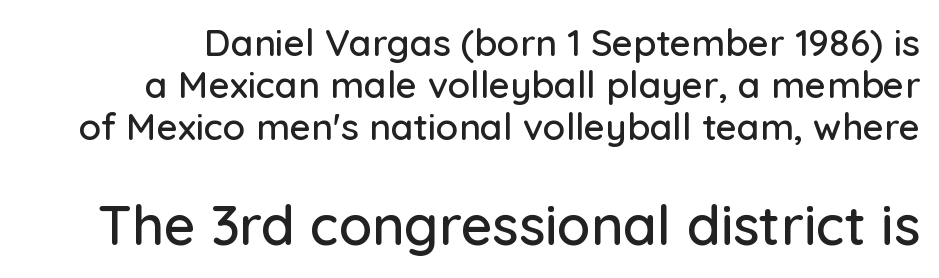
Q: Is the text italic (slanted)? A: No, it is upright.
Q: Is the typeface a serif or a sans-serif typeface? A: Sans-serif.
Q: Is the text underlined? A: No.
Q: Is the spacing between letters normal or unusually wide? A: Normal.
Q: Is the spacing between lines tight, normal or loose? A: Tight.
Q: Which block of text is set in a larger size, the first (top) or the second (bottom)? A: The second (bottom) one.
Q: Width (condensed, normal, or wide)? A: Normal.
Q: Stroke contrast? A: Low.
Q: x-height? A: Medium.
Q: Monospaced? A: No.
